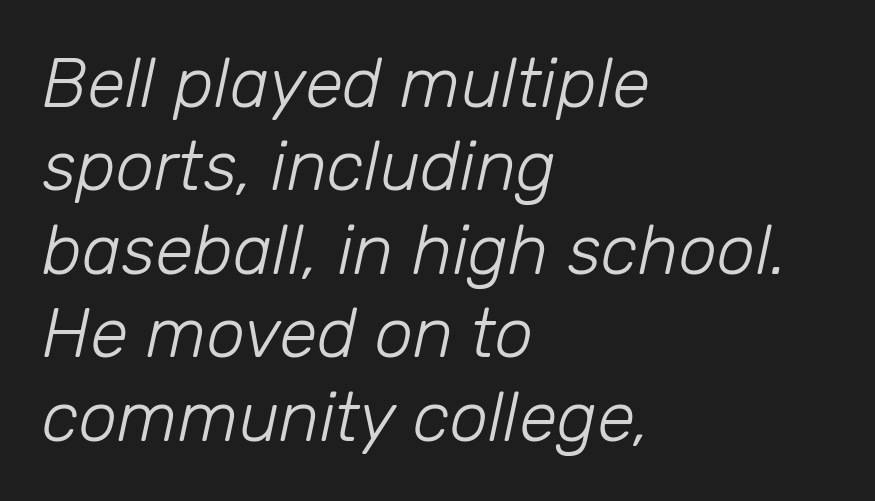
Q: Is the text bold? A: No.
Q: Is the text italic (slanted)? A: Yes, it leans right by about 12 degrees.
Q: Is the text underlined? A: No.
Q: How is the paragraph aligned? A: Left-aligned.
Q: Is the spacing between letters normal or unusually wide? A: Normal.
Q: Width (condensed, normal, or wide)? A: Normal.
Q: Stroke contrast? A: Low.
Q: x-height? A: Medium.
Q: Monospaced? A: No.
